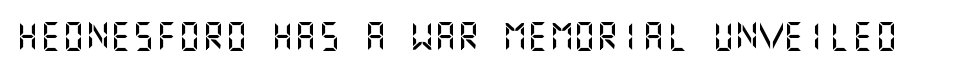
{"serif": "no", "italic": "no", "width": "normal", "stroke_contrast": "medium", "x_height": "large", "underline": "no", "letter_spacing": "normal", "letter_spacing_em": 0.0, "glyph_px": 29}
